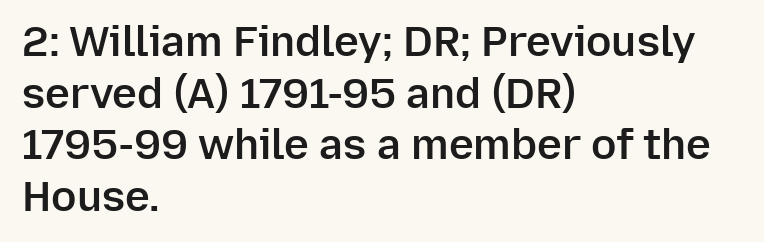
Q: Is the text bold? A: Semi-bold.
Q: Is the text italic (slanted)? A: No, it is upright.
Q: Is the typeface a serif or a sans-serif typeface? A: Sans-serif.
Q: Is the text underlined? A: No.
Q: How is the paragraph aligned? A: Left-aligned.
Q: Is the spacing between letters normal or unusually wide? A: Normal.
Q: Width (condensed, normal, or wide)? A: Normal.
Q: Stroke contrast? A: Low.
Q: x-height? A: Medium.
Q: Monospaced? A: No.
